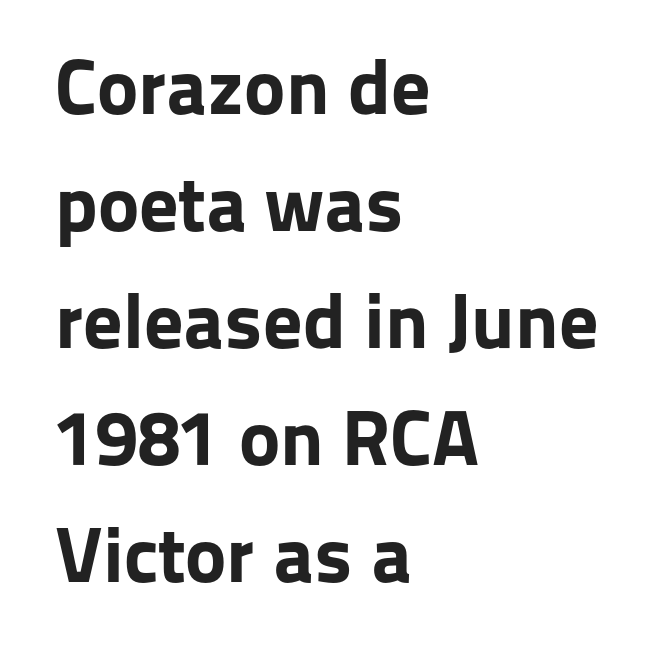
No word sits above an underline. A student would call this left alignment; a typographer would say flush left, rag right. Italic? Not at all — the glyphs are vertical. A sans-serif font was chosen for this passage. The letters sit at their default tracking, neither squeezed nor spread.
